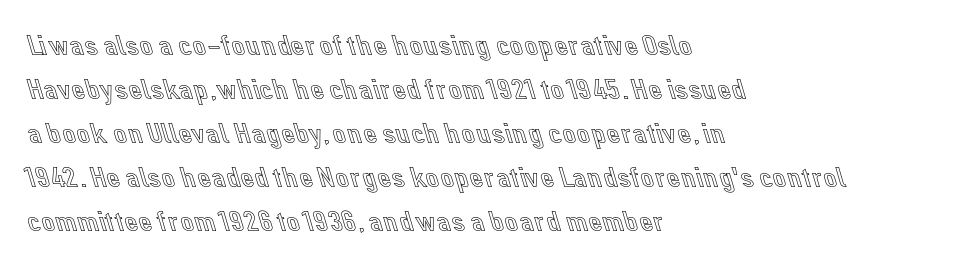
Each word holds together tightly as a unit, with standard inter-letter gaps. The passage shown is typed in a proportional face where columns would drift. Check under the words: just untouched page. The paragraph has a hard left edge and a soft right edge.
